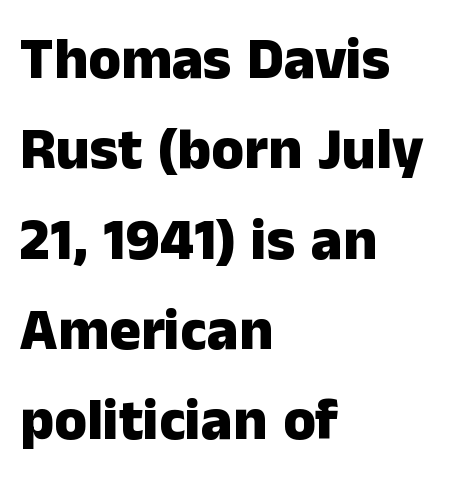
The image shows 59 px heavy sans-serif type, upright; set left-aligned, normal line spacing (1.53x), normal letter spacing, not underlined; low stroke contrast and a medium x-height.
